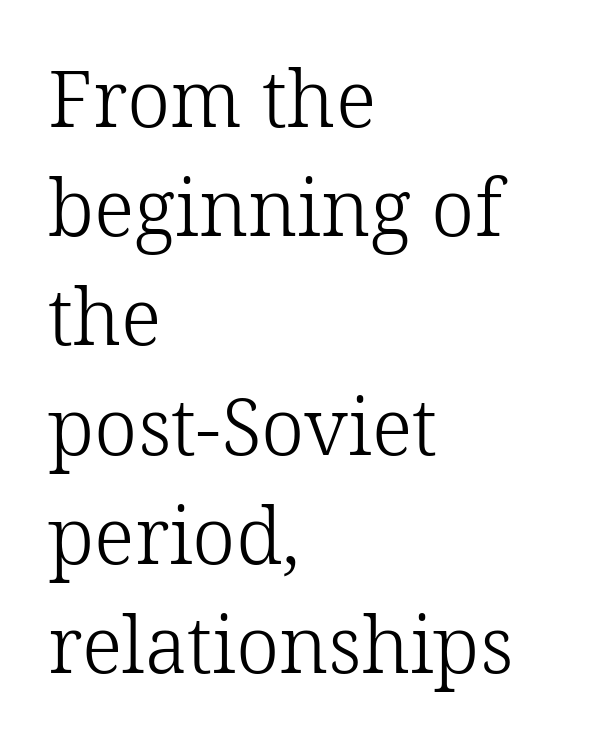
In terms of letterspacing, this is plain default setting. The face used here is proportionally spaced, like ordinary book or web type. What's the leading like? Ordinary, nothing unusual. Is there any slant? The stems are plumb. Serif or sans? Serif — the stroke terminals have little feet.
